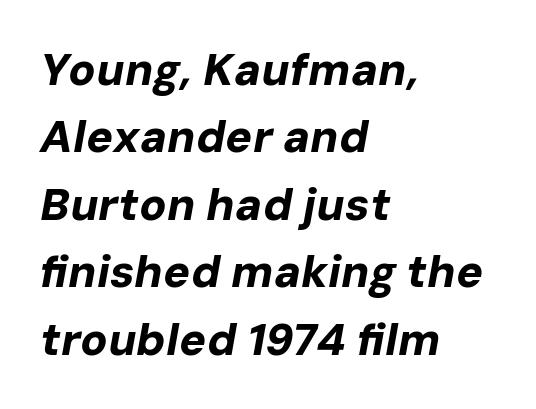
Only glyphs here, with clear space below each row. Rows of type keep a routine distance in the vertical direction. Does extra space separate the letters? No, they use regular spacing. The lines are quadded left. The letters advance in unequal steps, a hallmark of proportional type. Style check: oblique.
